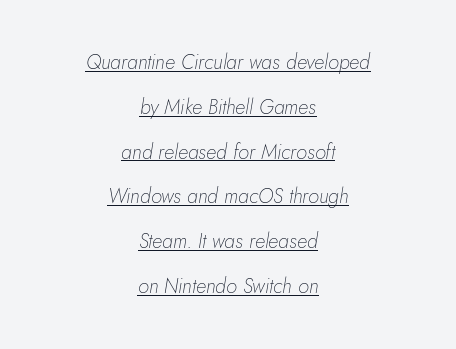
The image shows 20 px text type, italic (leaning right); set centered, loose line spacing (2.24x), normal letter spacing, underlined.
